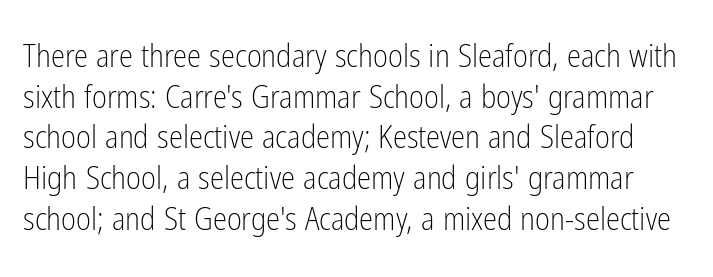
The image shows 32 px light, condensed sans-serif type, upright; set normal line spacing (1.27x), normal letter spacing, not underlined; low stroke contrast and a medium x-height.
